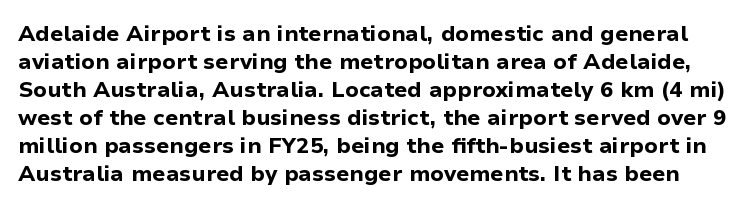
The font is running at its bold setting. Characters remain perfectly vertical along every line. Baseline-to-baseline distance is the conventional proportion of letter height. Nobody drew a line under any word here. What stands out about the letter spacing? Nothing — it is the standard amount.
